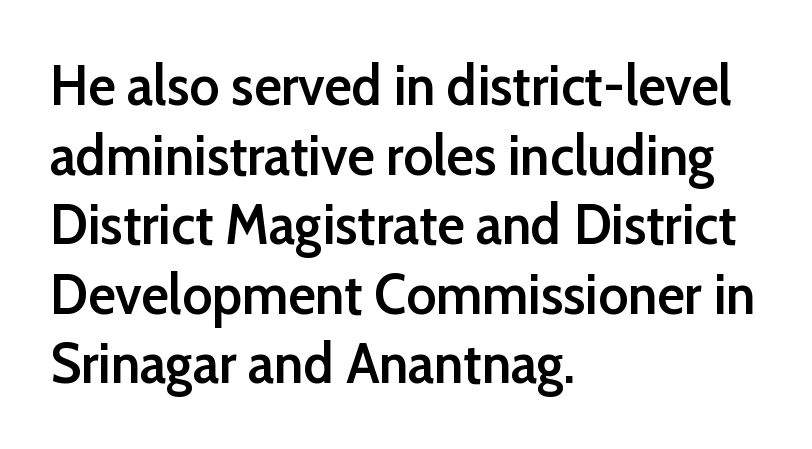
{"serif": "no", "italic": "no", "bold": "semi", "weight": "semibold", "width": "normal", "stroke_contrast": "low", "x_height": "medium", "monospaced": "no", "underline": "no", "align": "left", "line_spacing_ratio": 1.22, "letter_spacing": "normal", "letter_spacing_em": 0.0, "glyph_px": 57}
